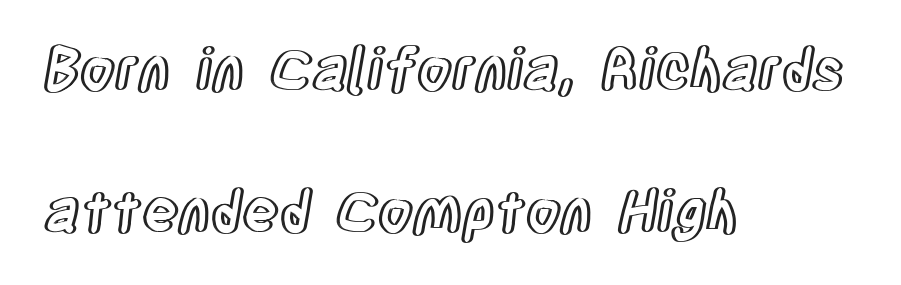
Q: Is the text italic (slanted)? A: Yes.
Q: Is the text underlined? A: No.
Q: How is the paragraph aligned? A: Left-aligned.
Q: Is the spacing between letters normal or unusually wide? A: Normal.
Q: Is the spacing between lines tight, normal or loose? A: Loose.
Q: Width (condensed, normal, or wide)? A: Condensed.
Q: x-height? A: Large.
Q: Monospaced? A: No.
